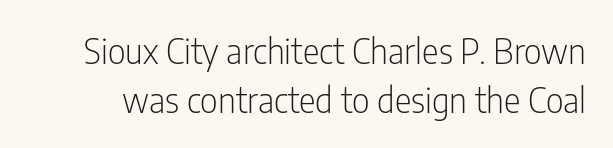
Q: Is the text bold? A: No.
Q: Is the text italic (slanted)? A: No, it is upright.
Q: Is the typeface a serif or a sans-serif typeface? A: Sans-serif.
Q: Is the text underlined? A: No.
Q: Is the spacing between letters normal or unusually wide? A: Normal.
Q: Is the spacing between lines tight, normal or loose? A: Normal.
Q: Width (condensed, normal, or wide)? A: Condensed.
Q: Stroke contrast? A: Low.
Q: x-height? A: Medium.
Q: Monospaced? A: No.
